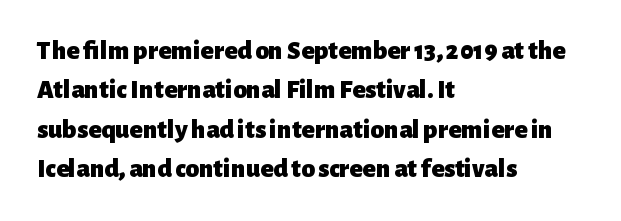
The line texture is even and compact thanks to regular tracking. Notice how the passage keeps a crisp vertical edge on the left only. Rendered with straight, roman letterforms. A bare baseline throughout the passage. One glance says typical: line gaps are just what's usual.
